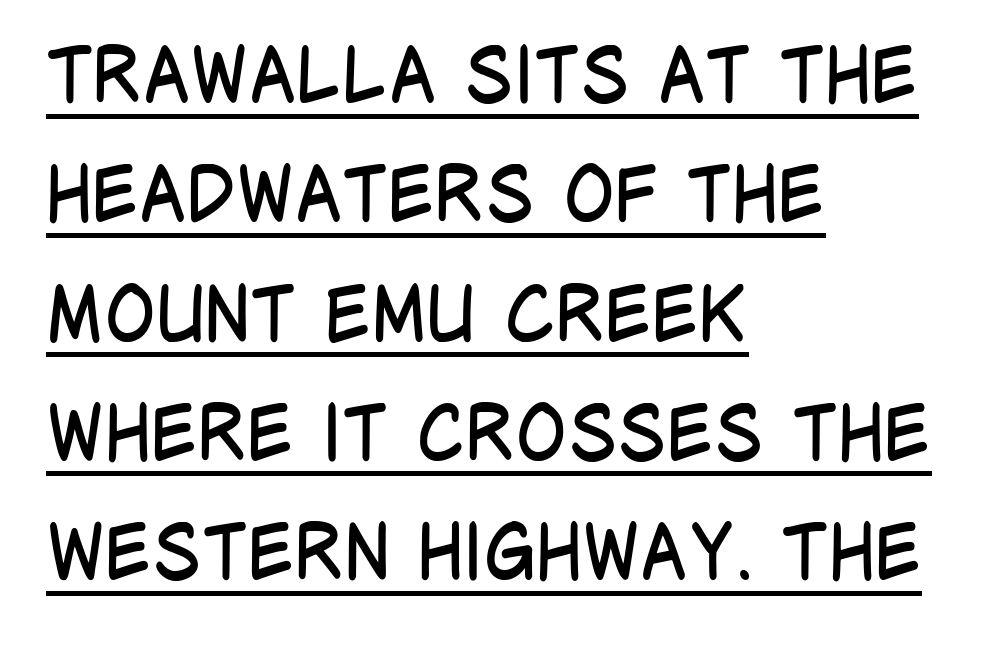
The image shows 76 px regular-weight, condensed sans-serif type, upright; set left-aligned, normal line spacing (1.57x), normal letter spacing, underlined; low stroke contrast and a large x-height.
